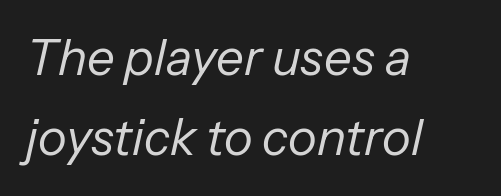
Think of a printed novel: that variable character pitch is what you see here. The typeface has the unassuming heft of standard copy or less. A classic flush-left, rag-right setting is used for this passage. Standard letterfit; no display-style spreading of the glyphs.
